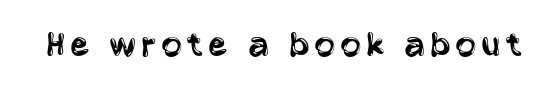
Q: Is the text bold? A: No.
Q: Is the text italic (slanted)? A: No, it is upright.
Q: Is the typeface a serif or a sans-serif typeface? A: Sans-serif.
Q: Is the text underlined? A: No.
Q: Width (condensed, normal, or wide)? A: Condensed.
Q: Stroke contrast? A: Low.
Q: x-height? A: Large.
Q: Monospaced? A: No.
